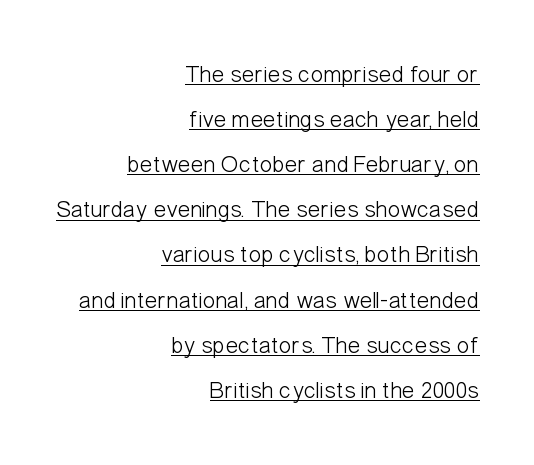
{"italic": "no", "bold": "no", "underline": "yes", "align": "right", "line_spacing_ratio": 1.88, "letter_spacing": "normal", "letter_spacing_em": 0.0, "glyph_px": 24}
